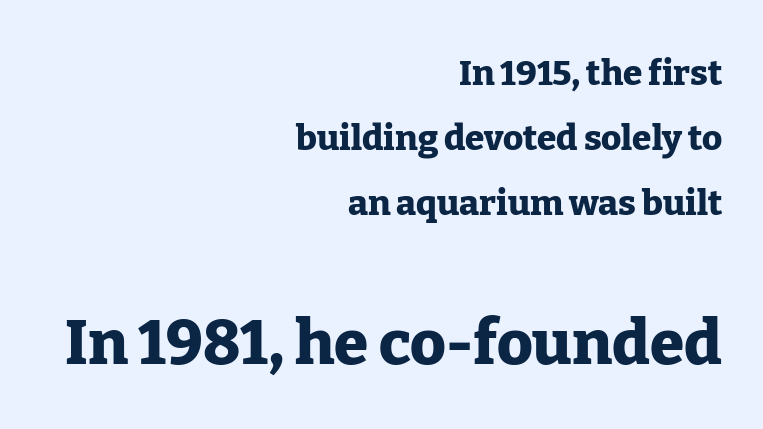
The image shows 62 px heavy serif type, upright; set right-aligned, line spacing 1.86x, normal letter spacing, not underlined; the second (bottom) block is 1.77x larger; low stroke contrast and a medium x-height.
